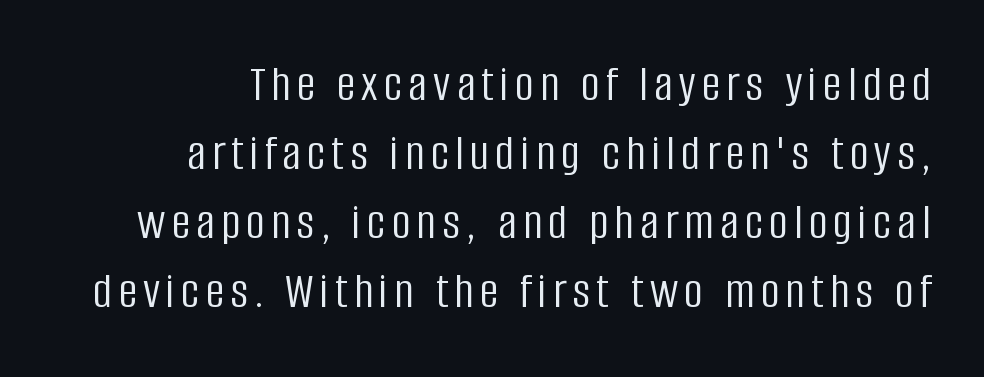
Q: Is the text bold? A: No.
Q: Is the text italic (slanted)? A: No, it is upright.
Q: Is the typeface a serif or a sans-serif typeface? A: Sans-serif.
Q: Is the text underlined? A: No.
Q: How is the paragraph aligned? A: Right-aligned.
Q: Is the spacing between lines tight, normal or loose? A: Normal.
Q: Width (condensed, normal, or wide)? A: Condensed.
Q: Stroke contrast? A: Low.
Q: x-height? A: Large.
Q: Monospaced? A: No.
